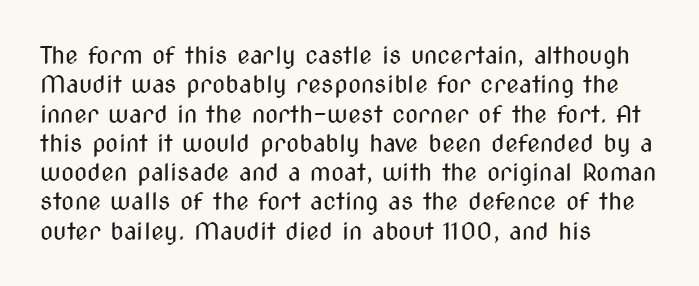
Q: Is the text bold? A: No.
Q: Is the text italic (slanted)? A: No, it is upright.
Q: Is the text underlined? A: No.
Q: How is the paragraph aligned? A: Left-aligned.
Q: Is the spacing between letters normal or unusually wide? A: Normal.
